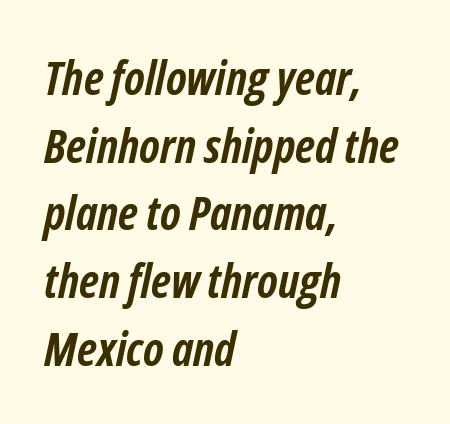
Which margin do the lines hug? The left one — the right edge is uneven. The glyphs have the mass of a bold cut. The face used here has a pronounced slope to its letters. This rendering features lettering with no underline.
